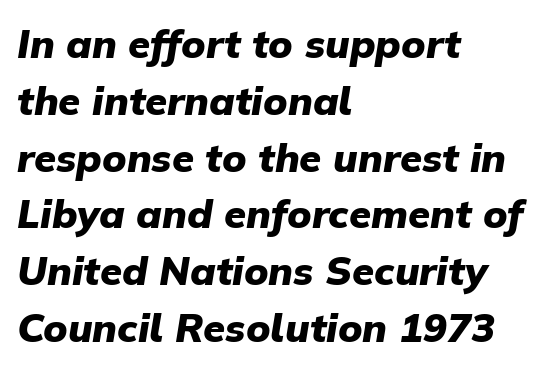
Q: Is the text bold? A: Yes.
Q: Is the text italic (slanted)? A: Yes, it leans right by about 9 degrees.
Q: Is the text underlined? A: No.
Q: How is the paragraph aligned? A: Left-aligned.
Q: Is the spacing between letters normal or unusually wide? A: Normal.
Q: Is the spacing between lines tight, normal or loose? A: Normal.
Q: Width (condensed, normal, or wide)? A: Normal.
Q: Stroke contrast? A: Low.
Q: x-height? A: Medium.
Q: Monospaced? A: No.
